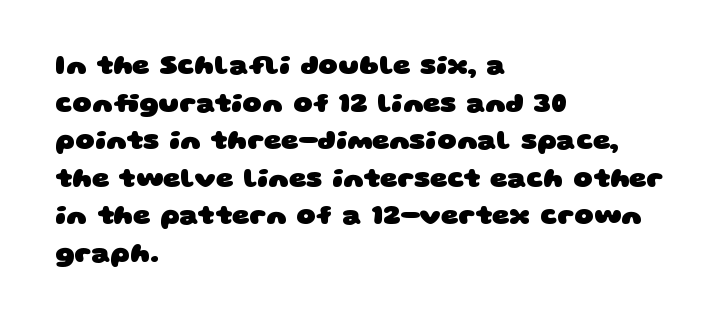
{"bold": "yes", "underline": "no", "align": "left", "line_spacing": "normal", "line_spacing_ratio": 1.39, "letter_spacing": "normal", "letter_spacing_em": 0.0, "glyph_px": 27}
